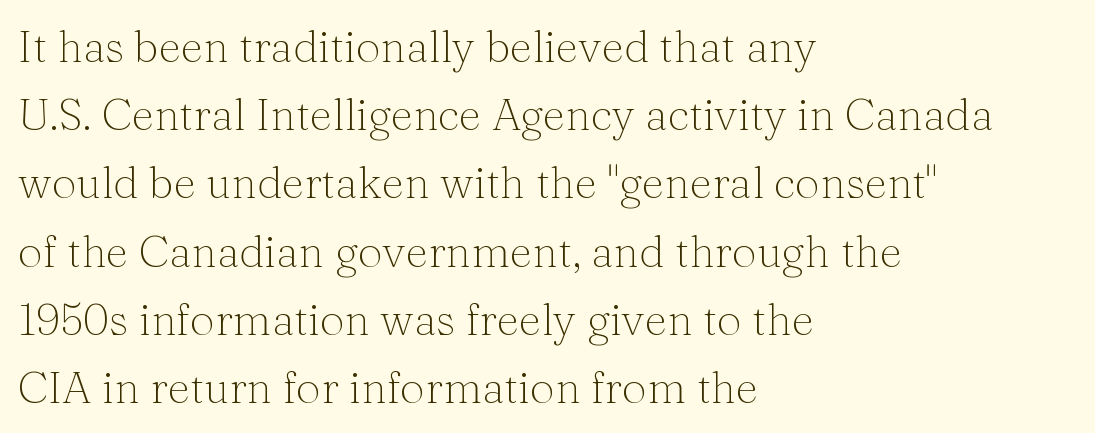
The image shows 44 px light serif type, upright; set left-aligned, normal line spacing (1.55x), normal letter spacing, not underlined; medium stroke contrast and a medium x-height.
